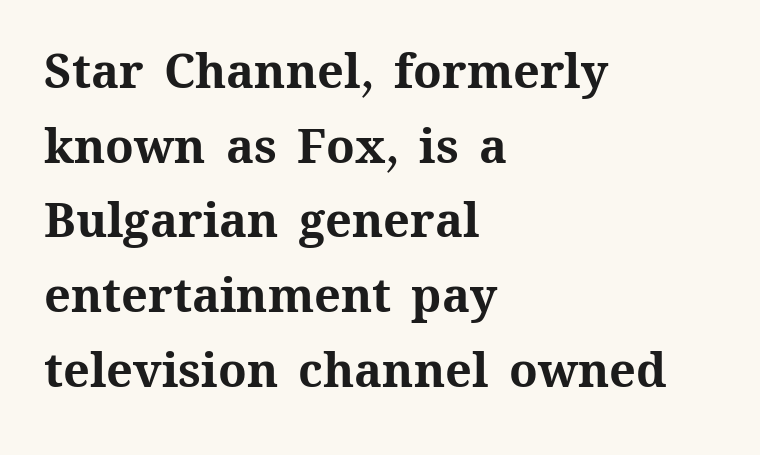
{"italic": "no", "bold": "yes", "weight": "bold", "width": "normal", "stroke_contrast": "medium", "x_height": "medium", "monospaced": "no", "underline": "no", "align": "left", "line_spacing": "normal", "line_spacing_ratio": 1.59, "letter_spacing": "normal", "letter_spacing_em": 0.0, "glyph_px": 47}
